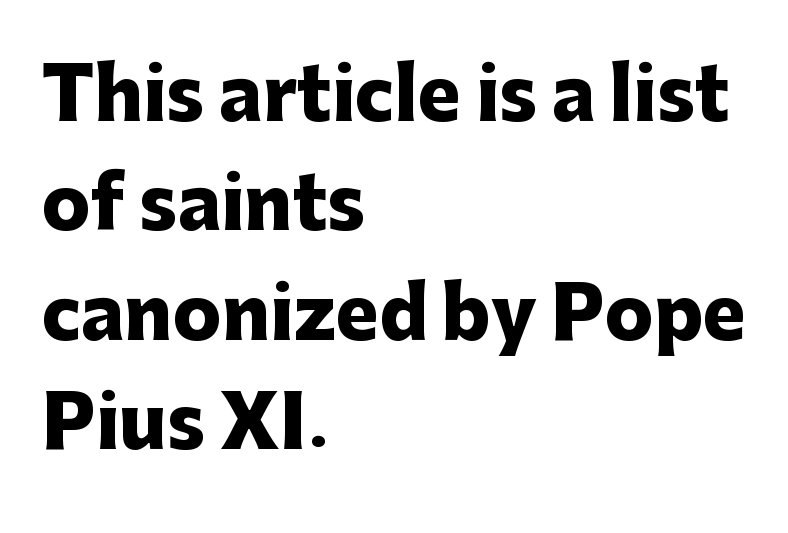
Q: Is the text bold? A: Yes.
Q: Is the text italic (slanted)? A: No, it is upright.
Q: Is the typeface a serif or a sans-serif typeface? A: Sans-serif.
Q: Is the text underlined? A: No.
Q: How is the paragraph aligned? A: Left-aligned.
Q: Is the spacing between letters normal or unusually wide? A: Normal.
Q: Is the spacing between lines tight, normal or loose? A: Normal.
Q: Width (condensed, normal, or wide)? A: Normal.
Q: Stroke contrast? A: Low.
Q: x-height? A: Medium.
Q: Monospaced? A: No.
